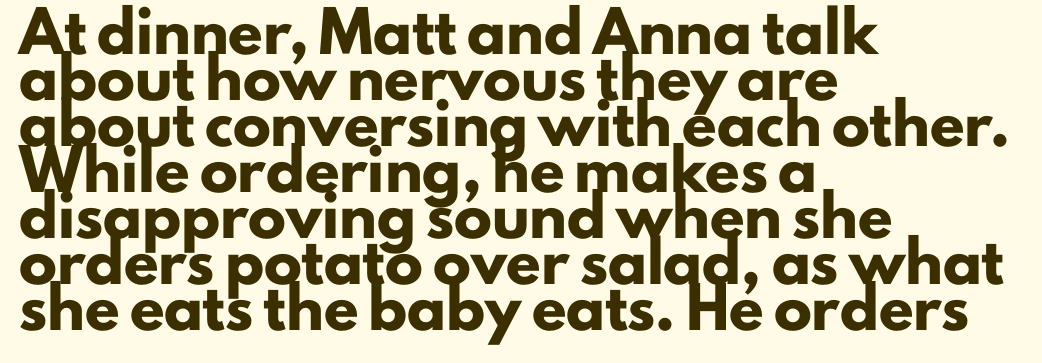
A typesetter would mark this as roman, not italic. The type family on display is of the sans-serif kind. Left-aligned paragraph, ragged on the right. These lines are rendered in a variable-pitch font.
